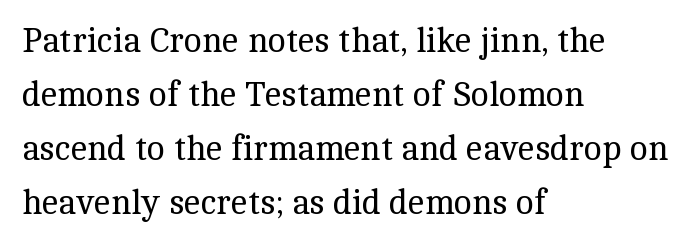
{"serif": "yes", "italic": "no", "bold": "no", "weight": "regular", "width": "normal", "x_height": "medium", "monospaced": "no", "underline": "no", "align": "left", "line_spacing": "normal", "line_spacing_ratio": 1.59, "letter_spacing": "normal", "letter_spacing_em": 0.0, "glyph_px": 34}
